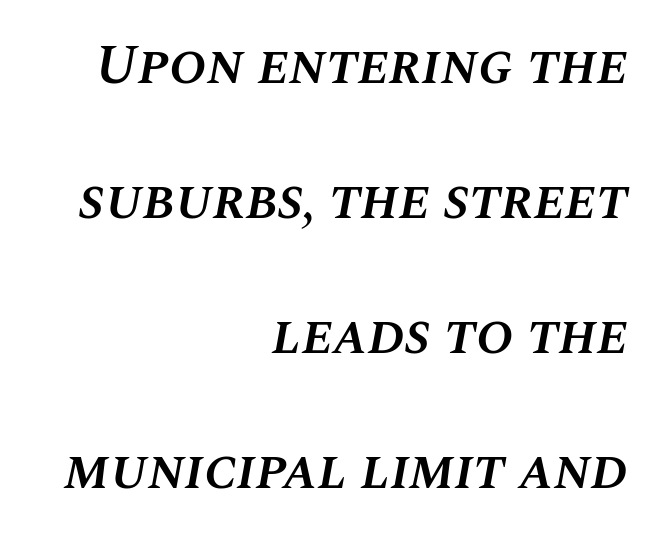
Q: Is the text bold? A: Semi-bold.
Q: Is the text italic (slanted)? A: Yes, it leans right by about 10 degrees.
Q: Is the text underlined? A: No.
Q: How is the paragraph aligned? A: Right-aligned.
Q: Is the spacing between letters normal or unusually wide? A: Normal.
Q: Is the spacing between lines tight, normal or loose? A: Loose.
Q: Width (condensed, normal, or wide)? A: Normal.
Q: Stroke contrast? A: Medium.
Q: x-height? A: Large.
Q: Monospaced? A: No.
